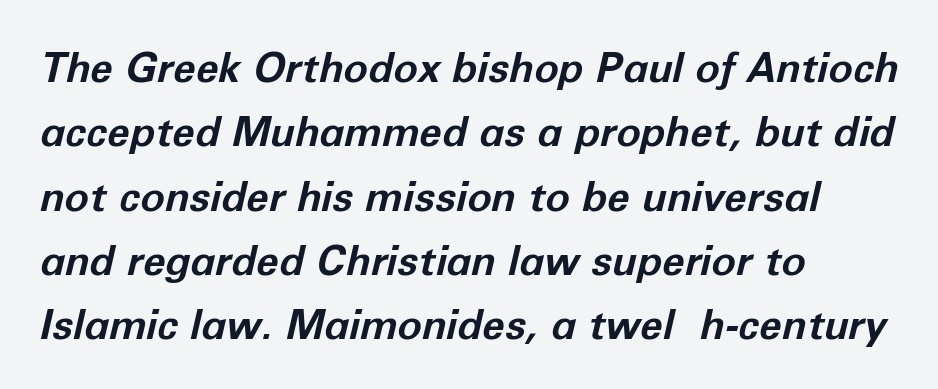
This sample uses plain, unmodified letter spacing. Each new line begins a customary step beneath the previous one. Set as a true bold cut, around the 700 mark. Glance below the letters and you will spot only blank space. The passage shown is typed in a proportional face where columns would drift. The passage shown leans; its letterforms are oblique.
